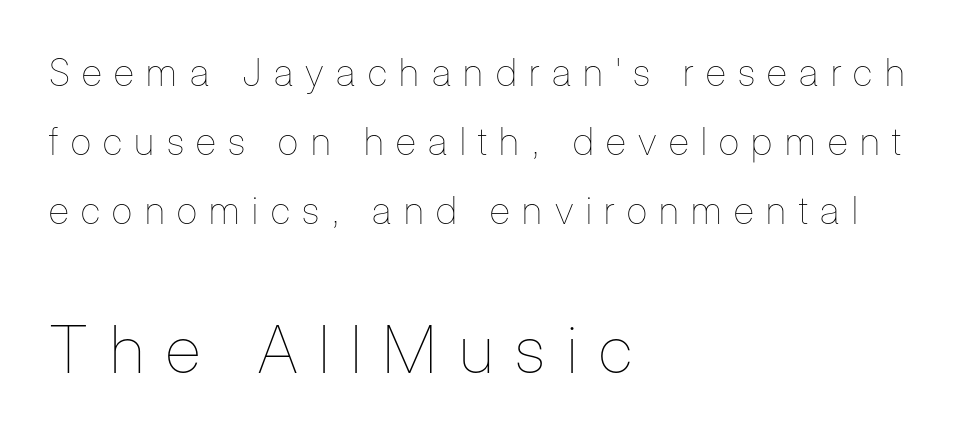
{"italic": "no", "bold": "no", "weight": "thin", "width": "condensed", "stroke_contrast": "low", "x_height": "medium", "monospaced": "no", "underline": "no", "align": "left", "line_spacing_ratio": 1.82, "letter_spacing": "wide", "letter_spacing_em": 0.33, "larger_block": "second", "size_ratio": 1.74, "glyph_px": 66}
